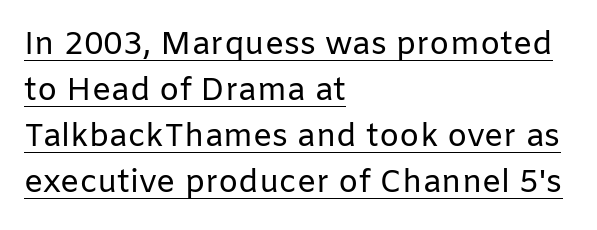
{"serif": "no", "italic": "no", "bold": "no", "weight": "regular", "width": "normal", "stroke_contrast": "low", "x_height": "medium", "monospaced": "no", "underline": "yes", "align": "left", "line_spacing": "normal", "line_spacing_ratio": 1.44, "letter_spacing": "normal", "letter_spacing_em": 0.0, "glyph_px": 32}
